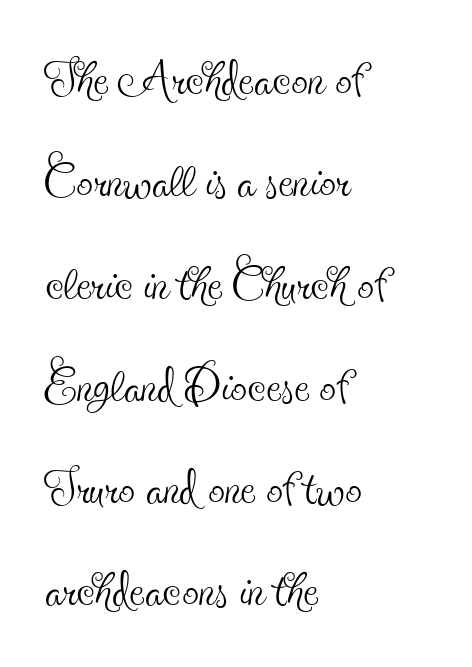
The lines are quadded left. The font family rendered here belongs to the serif group. Letters rest on an invisible, unmarked baseline. Stem width sits at or under what a default text font uses. Inter-character spacing is left at the font's built-in metrics. Each new line begins a customary step beneath the previous one.
